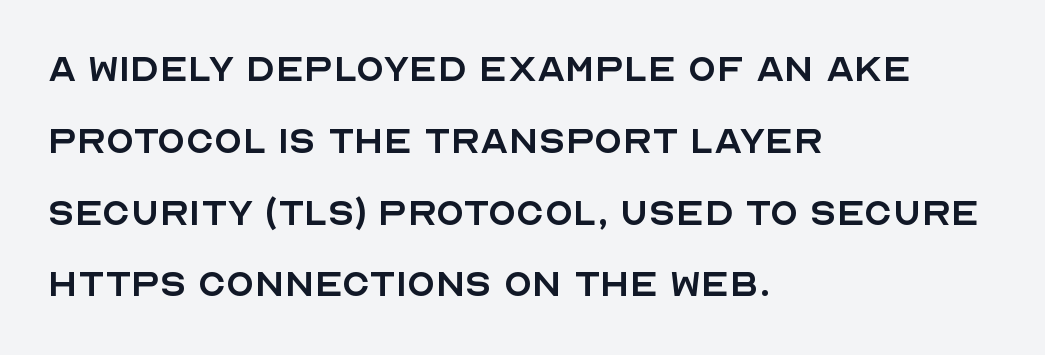
The image shows 46 px regular-weight sans-serif type, upright; set left-aligned, normal line spacing (1.56x), normal letter spacing, not underlined; a large x-height.
